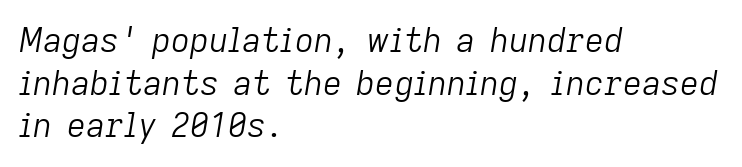
{"italic": "yes", "lean": "right", "slant_degrees": 9, "bold": "no", "weight": "light", "width": "normal", "stroke_contrast": "low", "x_height": "medium", "monospaced": "no", "underline": "no", "align": "left", "line_spacing": "normal", "line_spacing_ratio": 1.29, "letter_spacing": "normal", "letter_spacing_em": 0.0, "glyph_px": 33}
